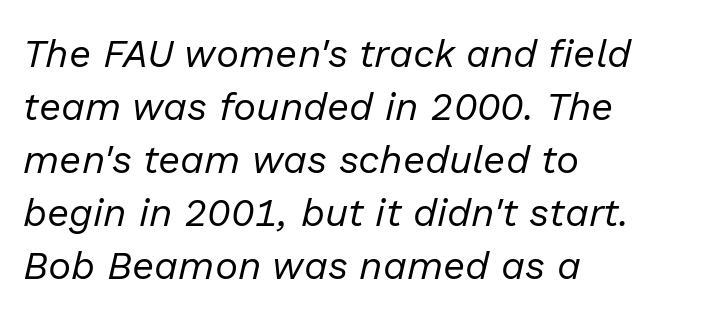
Whoever set this chose a conventional vertical rhythm. Bare-footed words on every line. Compared with ordinary roman type, these characters are visibly tilted. No extra ink here — the face is not bold. Inter-character spacing is left at the font's built-in metrics. These lines are rendered in a variable-pitch font.
